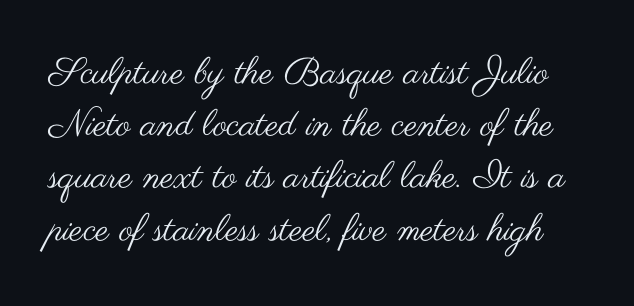
Q: Is the text bold? A: No.
Q: Is the text italic (slanted)? A: Yes.
Q: Is the typeface a serif or a sans-serif typeface? A: Sans-serif.
Q: Is the text underlined? A: No.
Q: Is the spacing between letters normal or unusually wide? A: Normal.
Q: Is the spacing between lines tight, normal or loose? A: Normal.
Q: Width (condensed, normal, or wide)? A: Wide.
Q: Stroke contrast? A: Medium.
Q: x-height? A: Small.
Q: Monospaced? A: No.
